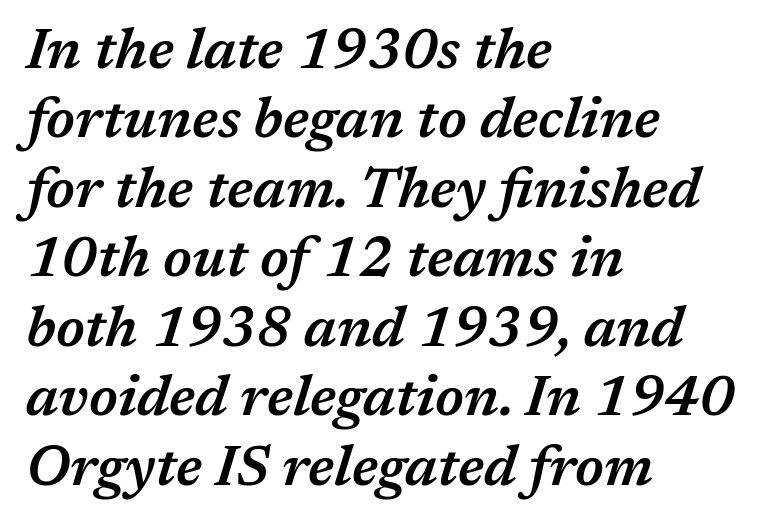
Q: Is the text bold? A: Semi-bold.
Q: Is the text italic (slanted)? A: Yes, it leans right by about 17 degrees.
Q: Is the text underlined? A: No.
Q: How is the paragraph aligned? A: Left-aligned.
Q: Is the spacing between letters normal or unusually wide? A: Normal.
Q: Width (condensed, normal, or wide)? A: Normal.
Q: Stroke contrast? A: Medium.
Q: x-height? A: Medium.
Q: Monospaced? A: No.
